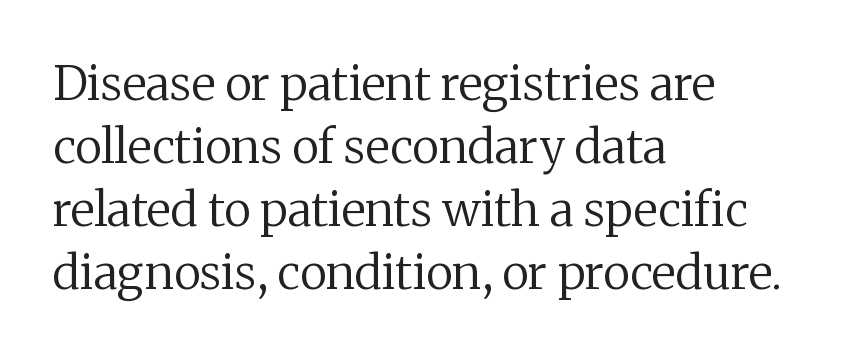
Is this a heavy cut? Hardly; it is regular or lighter. Vertical spacing — default. Tracking value appears to be zero — textbook default spacing. Check where the strokes stop: tiny serifs finish them off. Is this a fixed-width face? No — the glyphs have proportional, varying widths. Descender tails drop into unmarked territory.
